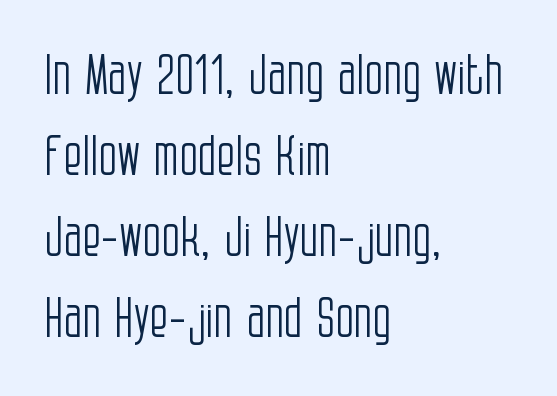
Students, observe: this is what conventionally led text looks like. Look at the bottom of the vertical strokes: they stop flat, with no serifs. Tall strokes in this sample are plumb rather than angled. Bare-footed words on every line. Compared with typical body copy, the letter spacing here is the same. The letterforms sit at book weight or below.
